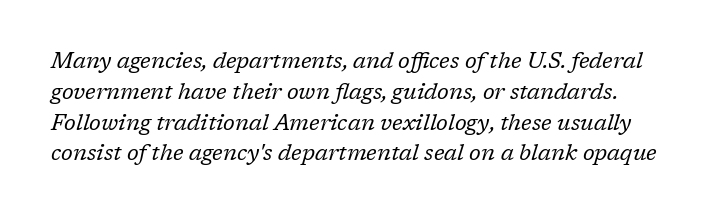
{"italic": "yes", "lean": "right", "slant_degrees": 17, "bold": "no", "underline": "no", "line_spacing": "normal", "line_spacing_ratio": 1.4, "letter_spacing": "normal", "letter_spacing_em": 0.0, "glyph_px": 22}
